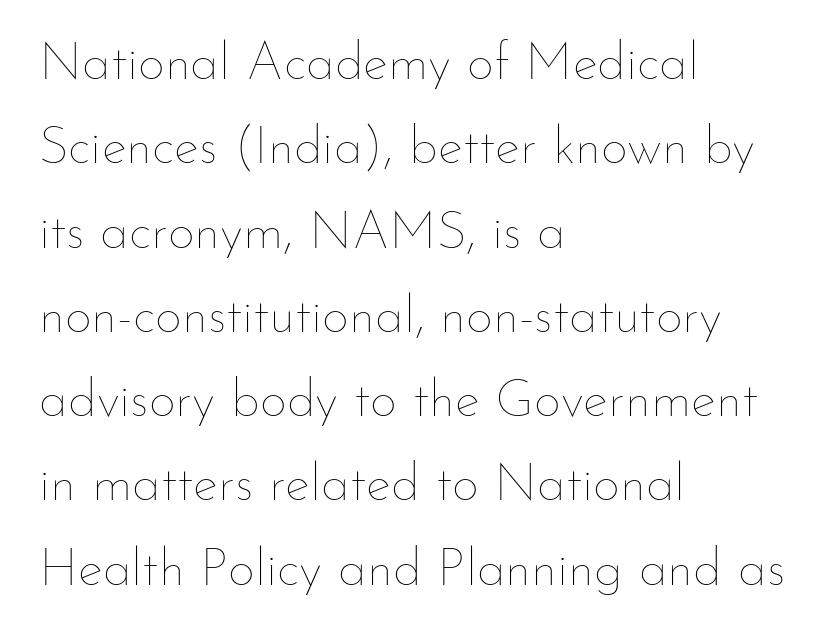
Q: Is the text bold? A: No.
Q: Is the text italic (slanted)? A: No, it is upright.
Q: Is the text underlined? A: No.
Q: How is the paragraph aligned? A: Left-aligned.
Q: Is the spacing between letters normal or unusually wide? A: Normal.
Q: Is the spacing between lines tight, normal or loose? A: Normal.
Q: Width (condensed, normal, or wide)? A: Normal.
Q: Stroke contrast? A: Low.
Q: x-height? A: Small.
Q: Monospaced? A: No.
